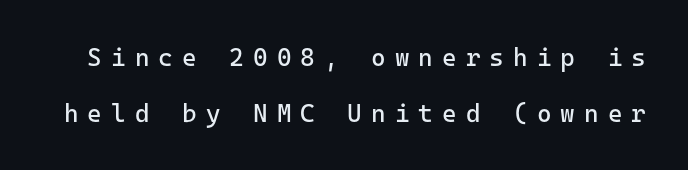
Q: Is the text bold? A: No.
Q: Is the text italic (slanted)? A: No, it is upright.
Q: Is the text underlined? A: No.
Q: Is the spacing between letters normal or unusually wide? A: Unusually wide.
Q: Is the spacing between lines tight, normal or loose? A: Loose.
